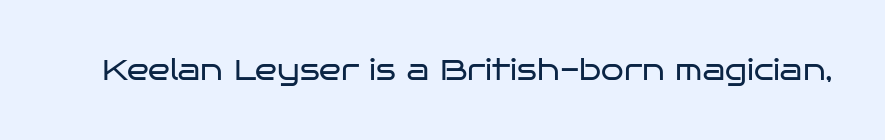
These glyphs show unthickened strokes, regular width or finer. Each word holds together tightly as a unit, with standard inter-letter gaps. The lettering holds an erect, upright posture throughout. Spacing verdict: proportional, widths tailored to each character.
